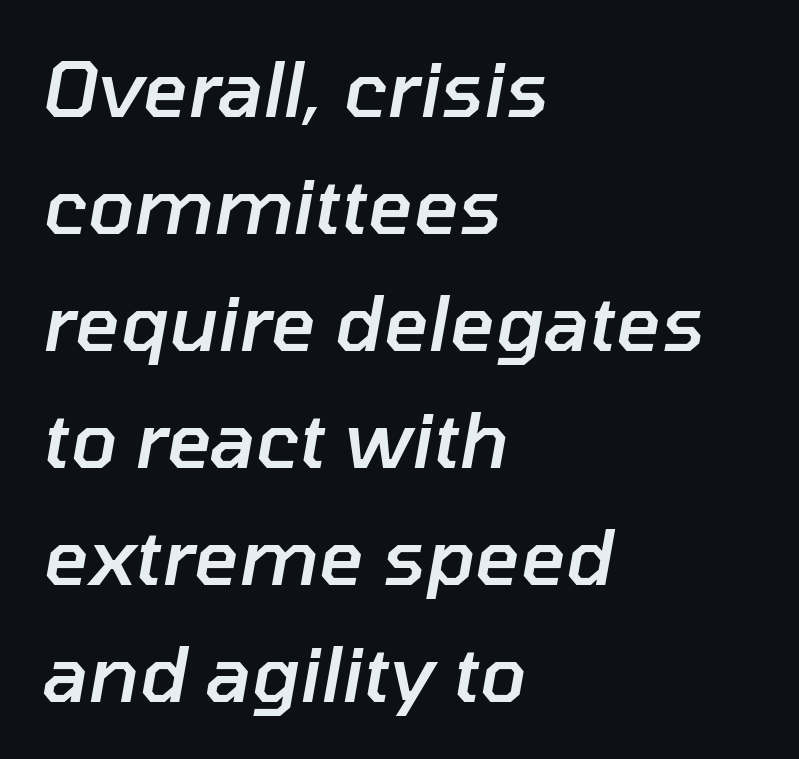
{"italic": "yes", "lean": "right", "slant_degrees": 10, "bold": "semi", "weight": "semibold", "width": "normal", "stroke_contrast": "low", "x_height": "medium", "monospaced": "no", "underline": "no", "align": "left", "line_spacing": "normal", "line_spacing_ratio": 1.52, "letter_spacing": "normal", "letter_spacing_em": 0.0, "glyph_px": 77}
